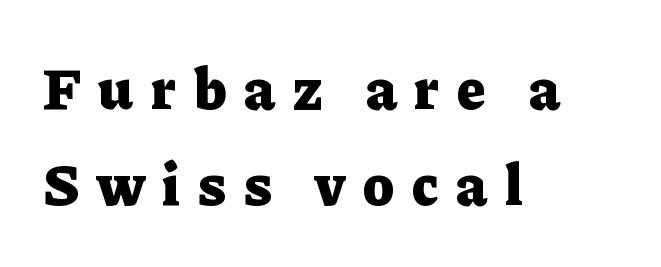
{"serif": "yes", "italic": "no", "bold": "yes", "weight": "heavy", "width": "normal", "stroke_contrast": "low", "x_height": "medium", "monospaced": "no", "underline": "no", "align": "left", "line_spacing": "normal", "line_spacing_ratio": 1.62, "letter_spacing": "wide", "letter_spacing_em": 0.3, "glyph_px": 59}
